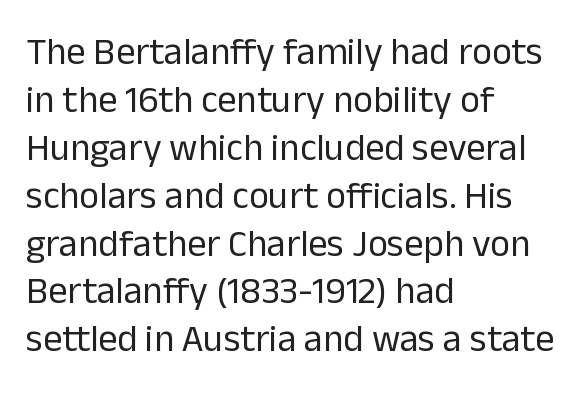
The image shows 38 px regular-weight sans-serif type, upright; set left-aligned, normal line spacing (1.26x), normal letter spacing, not underlined; low stroke contrast and a medium x-height.
